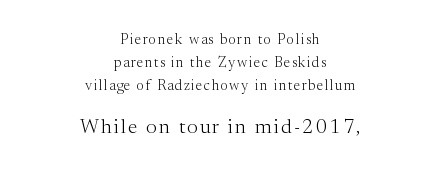
Is the lower block the larger one? Yes — the lower block carries the bigger type. The strokes are not fattened; the text isn't bold. The space directly below the letters is spotless. This is the regular roman posture of the typeface.
